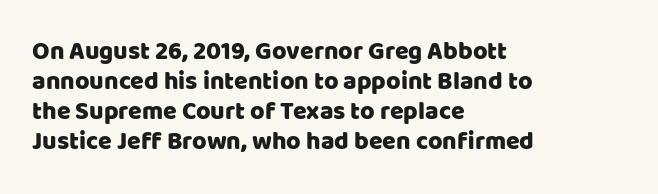
The image shows 25 px text type, upright; set left-aligned, line spacing 1.2x, normal letter spacing, not underlined.
